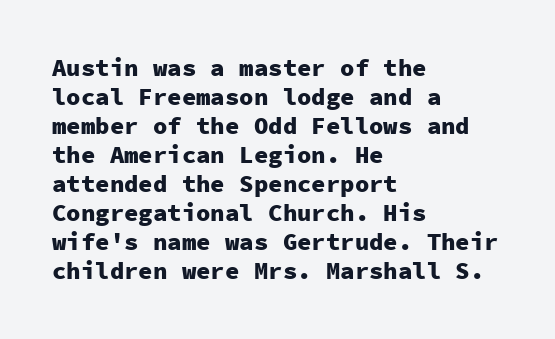
Bold? Absolutely — the strokes are thick and heavy. These lines are set flush left with a ragged right edge. Each row of text sits above clean, open space. There is no visible air inserted between adjacent glyphs. The type sits square on the baseline with zero lean.
